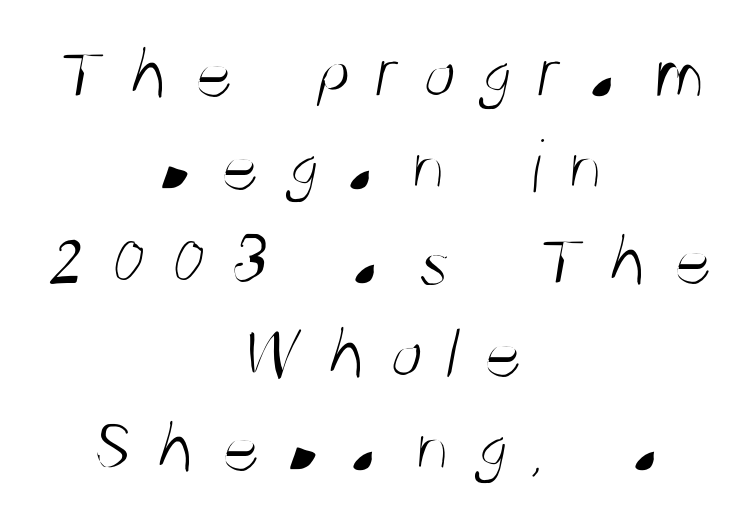
{"serif": "no", "bold": "no", "weight": "light", "width": "condensed", "stroke_contrast": "medium", "x_height": "large", "monospaced": "no", "underline": "no", "align": "center", "line_spacing_ratio": 1.23, "letter_spacing": "wide", "letter_spacing_em": 0.32, "glyph_px": 76}
